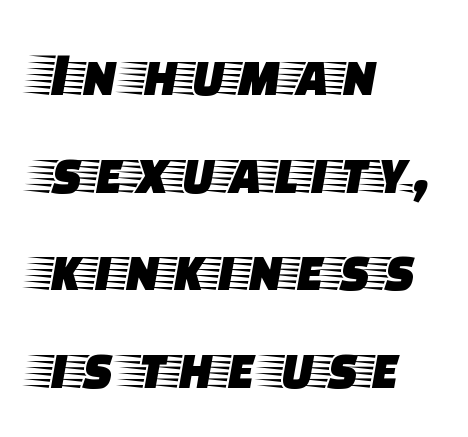
{"serif": "yes", "width": "wide", "stroke_contrast": "low", "x_height": "large", "monospaced": "no", "underline": "no", "align": "left", "line_spacing": "normal", "line_spacing_ratio": 1.55, "letter_spacing": "normal", "letter_spacing_em": 0.0, "glyph_px": 63}
